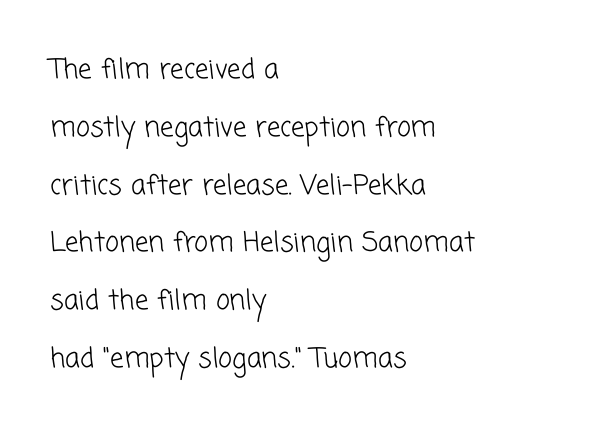
What stands out about the letter spacing? Nothing — it is the standard amount. The lines are spread far apart with generous leading. Decoration check: the copy has no underline. Heaviness? Minimal to ordinary, like unemphasized prose. The text block is weighted toward the left margin, trailing off unevenly rightward.
